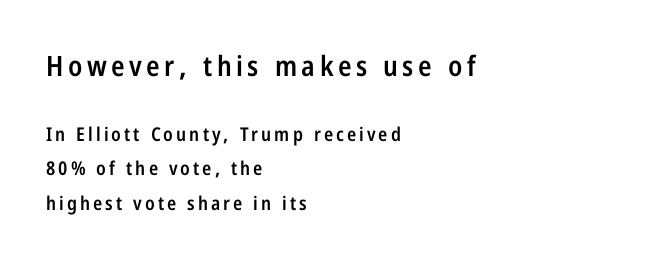
Q: Is the text bold? A: Semi-bold.
Q: Is the text italic (slanted)? A: No, it is upright.
Q: Is the typeface a serif or a sans-serif typeface? A: Sans-serif.
Q: Is the text underlined? A: No.
Q: How is the paragraph aligned? A: Left-aligned.
Q: Which block of text is set in a larger size, the first (top) or the second (bottom)? A: The first (top) one.
Q: Width (condensed, normal, or wide)? A: Condensed.
Q: Stroke contrast? A: Low.
Q: x-height? A: Medium.
Q: Monospaced? A: No.
